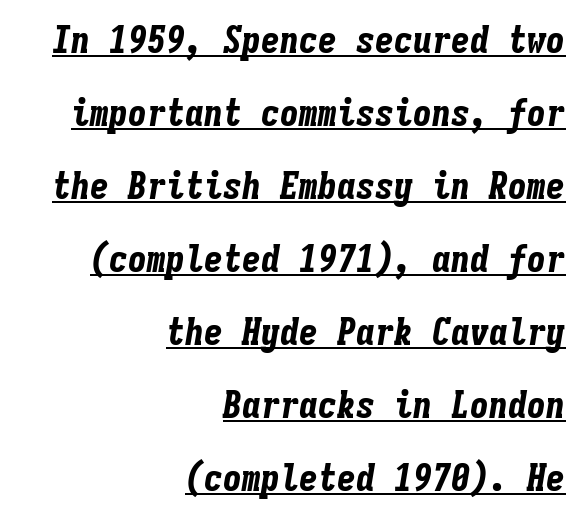
The image shows 38 px bold, condensed type, italic (leaning right), monospaced; set right-aligned, loose line spacing (1.92x), normal letter spacing, underlined; low stroke contrast and a medium x-height.
